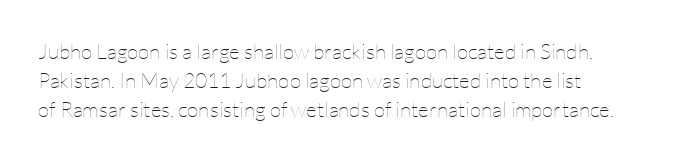
{"italic": "no", "bold": "no", "underline": "no", "align": "left", "line_spacing": "normal", "line_spacing_ratio": 1.39, "letter_spacing": "normal", "letter_spacing_em": 0.0, "glyph_px": 21}
